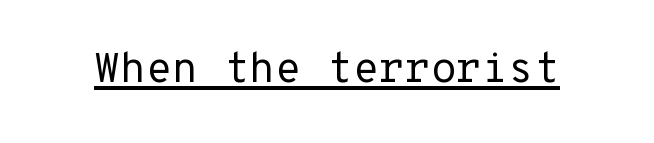
Q: Is the text bold? A: No.
Q: Is the text italic (slanted)? A: No, it is upright.
Q: Is the typeface a serif or a sans-serif typeface? A: Sans-serif.
Q: Is the text underlined? A: Yes.
Q: Is the spacing between letters normal or unusually wide? A: Normal.
Q: Width (condensed, normal, or wide)? A: Normal.
Q: Stroke contrast? A: Low.
Q: x-height? A: Medium.
Q: Monospaced? A: Yes.
